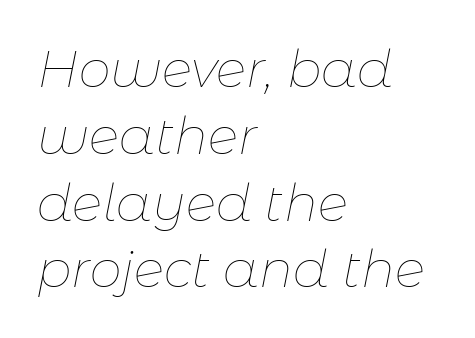
Q: Is the text bold? A: No.
Q: Is the text italic (slanted)? A: Yes, it leans right by about 11 degrees.
Q: Is the text underlined? A: No.
Q: How is the paragraph aligned? A: Left-aligned.
Q: Is the spacing between letters normal or unusually wide? A: Normal.
Q: Is the spacing between lines tight, normal or loose? A: Normal.
Q: Width (condensed, normal, or wide)? A: Normal.
Q: Stroke contrast? A: Low.
Q: x-height? A: Medium.
Q: Monospaced? A: No.
